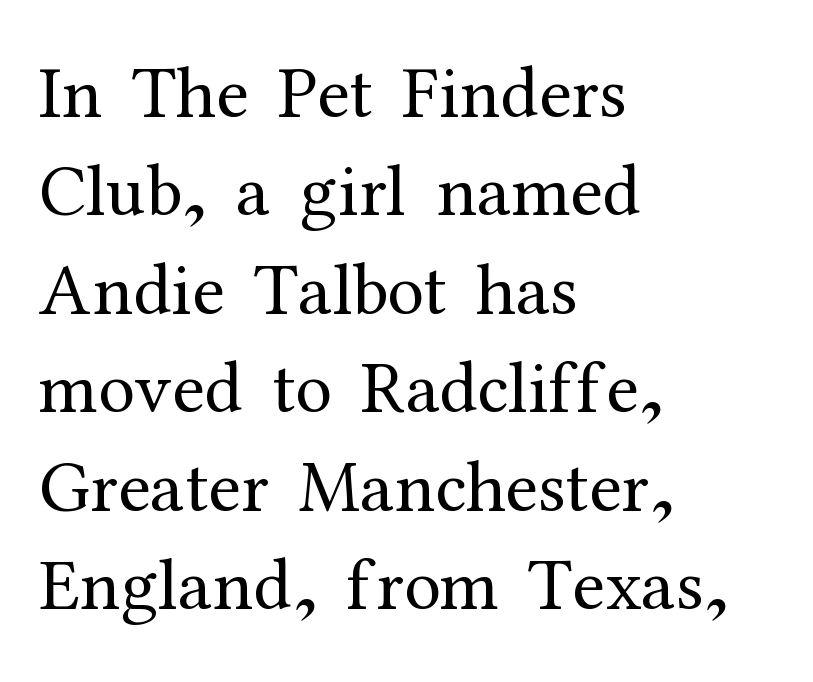
{"serif": "yes", "italic": "no", "bold": "no", "weight": "regular", "width": "normal", "stroke_contrast": "medium", "x_height": "medium", "monospaced": "no", "underline": "no", "align": "left", "line_spacing": "normal", "line_spacing_ratio": 1.33, "letter_spacing": "normal", "letter_spacing_em": 0.0, "glyph_px": 74}
